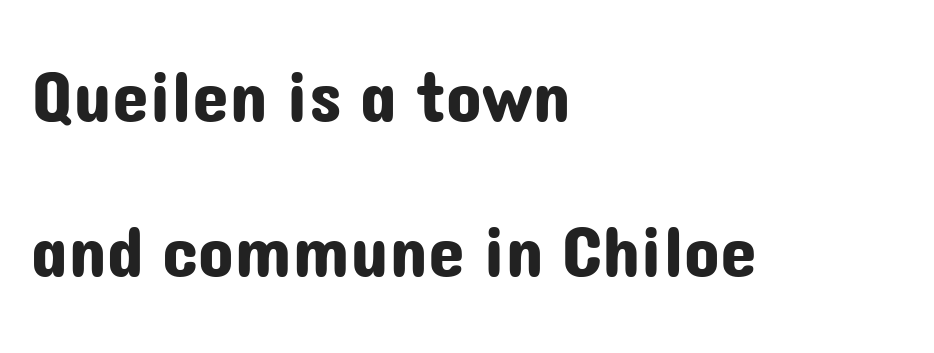
The image shows 74 px sans-serif type, upright; set left-aligned, loose line spacing (2.1x), normal letter spacing, not underlined; low stroke contrast and a medium x-height.
